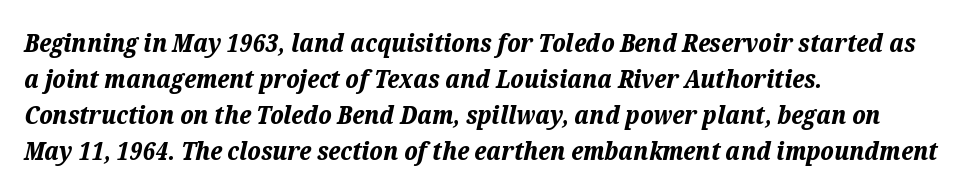
The zone under the glyphs is completely vacant. The line-height multiplier appears to be the usual default. Here the glyphs are tracked normally, forming tight word shapes. Which margin do the lines hug? The left one — the right edge is uneven. Heavy, bold letterforms.
